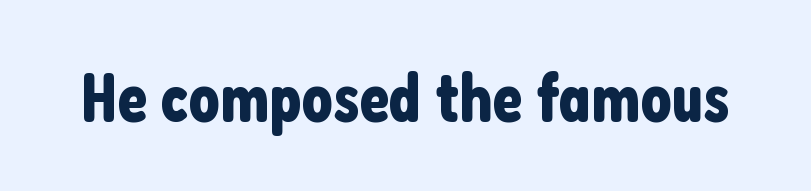
The image shows 69 px condensed sans-serif type, upright; set normal letter spacing, not underlined; low stroke contrast and a medium x-height.
